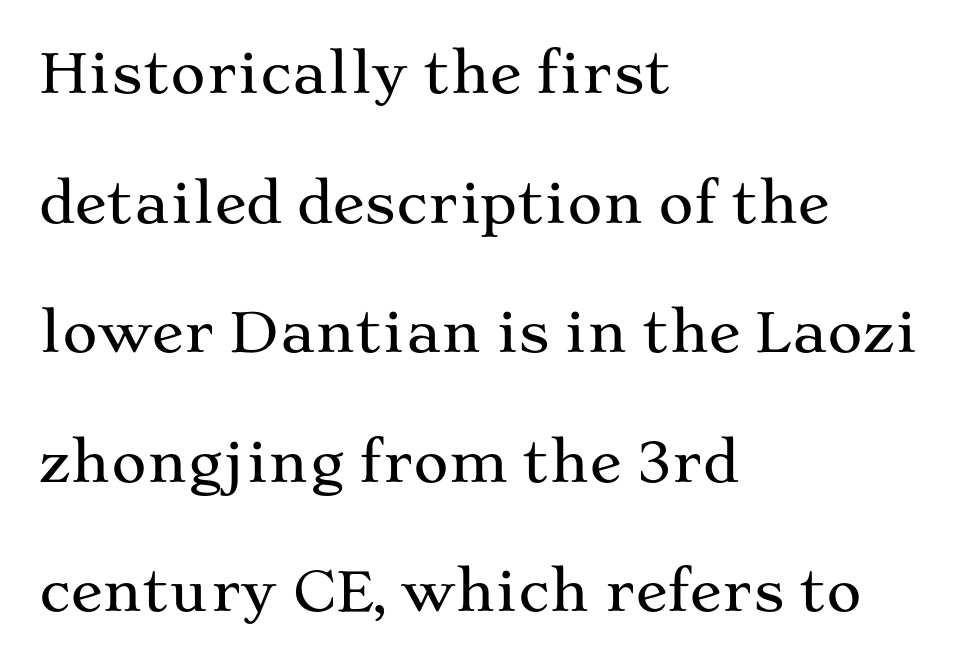
Reading down the column, the eye jumps a long way to each next line. Layout note: lines flush left. Is this a sans? No — the strokes have serifs. Think of a printed novel: that variable character pitch is what you see here. What stands out about the letter spacing? Nothing — it is the standard amount.
